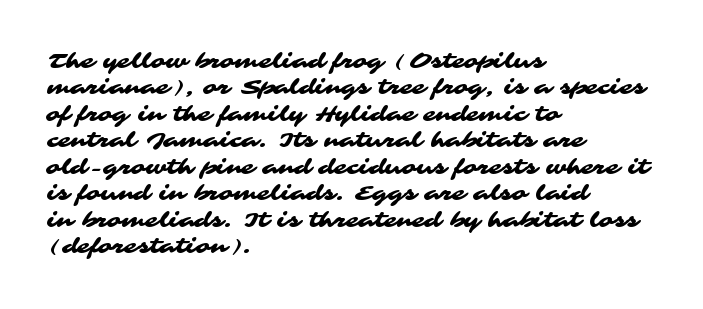
The image shows 21 px text type; set left-aligned, normal line spacing (1.26x), normal letter spacing, not underlined.
